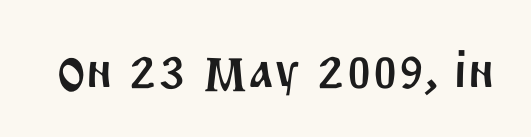
{"serif": "no", "width": "normal", "stroke_contrast": "medium", "x_height": "large", "monospaced": "no", "underline": "no", "letter_spacing": "normal", "letter_spacing_em": 0.0, "glyph_px": 56}
